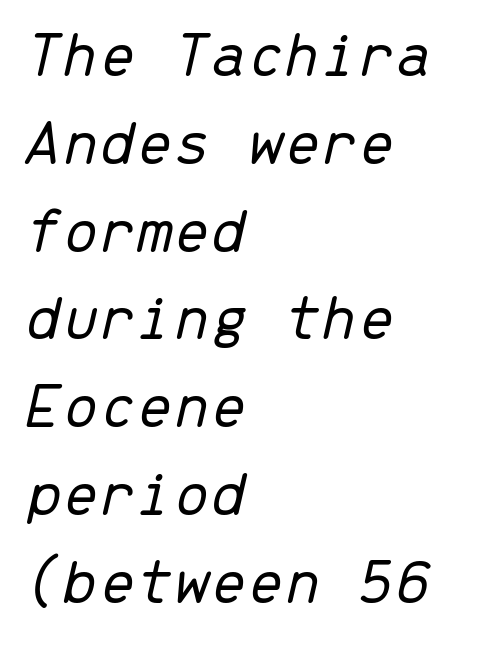
{"italic": "yes", "lean": "right", "slant_degrees": 13, "bold": "no", "weight": "light", "width": "normal", "stroke_contrast": "low", "x_height": "medium", "monospaced": "yes", "underline": "no", "align": "left", "line_spacing": "normal", "line_spacing_ratio": 1.33, "letter_spacing": "normal", "letter_spacing_em": 0.0, "glyph_px": 66}
